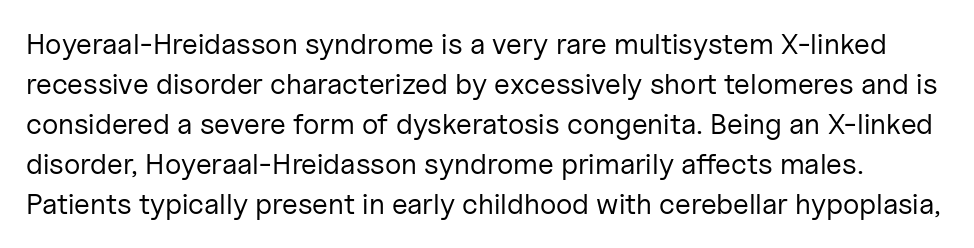
Q: Is the text bold? A: No.
Q: Is the text italic (slanted)? A: No, it is upright.
Q: Is the typeface a serif or a sans-serif typeface? A: Sans-serif.
Q: Is the text underlined? A: No.
Q: Is the spacing between letters normal or unusually wide? A: Normal.
Q: Is the spacing between lines tight, normal or loose? A: Normal.
Q: Width (condensed, normal, or wide)? A: Normal.
Q: Stroke contrast? A: Low.
Q: x-height? A: Medium.
Q: Monospaced? A: No.
